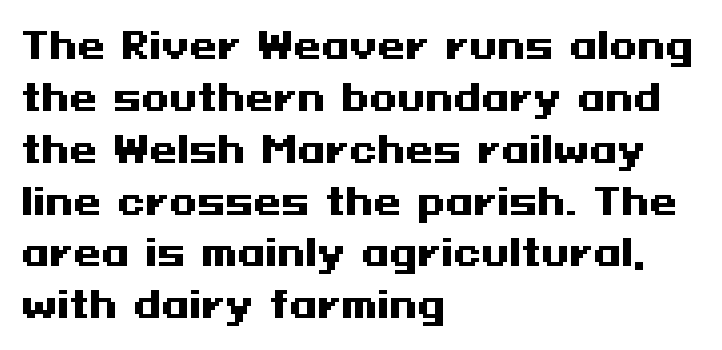
Horizontal alignment here is leftward, the default for most running prose. This sample keeps an unexceptional amount of space between lines. This rendering employs a face without finishing strokes, i.e., a sans-serif. Designer's note — italics off, roman on.
